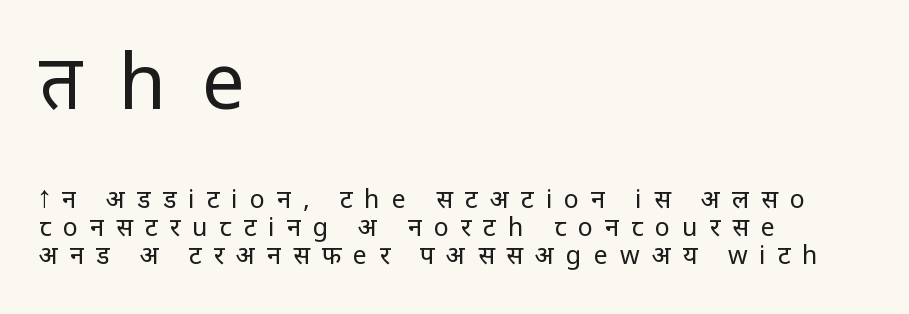
Q: Is the text bold? A: No.
Q: Is the text italic (slanted)? A: No, it is upright.
Q: Is the typeface a serif or a sans-serif typeface? A: Sans-serif.
Q: Is the text underlined? A: No.
Q: How is the paragraph aligned? A: Left-aligned.
Q: Is the spacing between letters normal or unusually wide? A: Unusually wide.
Q: Is the spacing between lines tight, normal or loose? A: Tight.
Q: Which block of text is set in a larger size, the first (top) or the second (bottom)? A: The first (top) one.
Q: Width (condensed, normal, or wide)? A: Normal.
Q: Stroke contrast? A: Low.
Q: x-height? A: Large.
Q: Monospaced? A: No.
